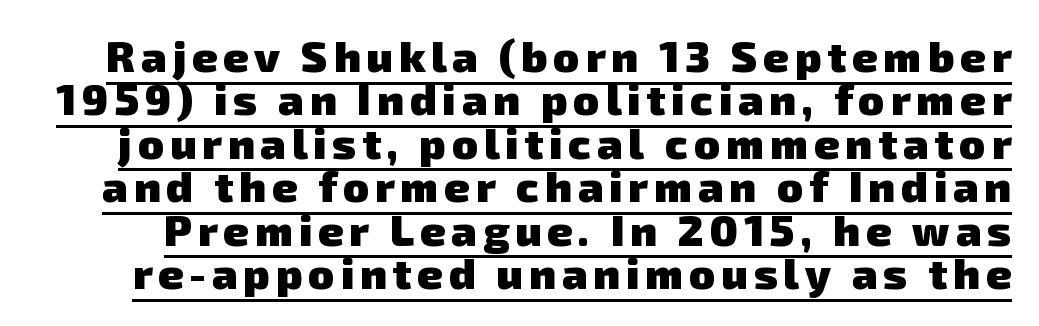
Does the leading feel generous? Not at all — it's pinched. Is this a fixed-width face? No — the glyphs have proportional, varying widths. Regarding serifs, this sample does without them. Bold? Absolutely — the strokes are thick and heavy. Students, observe the line beneath the letters — that is underlining.
